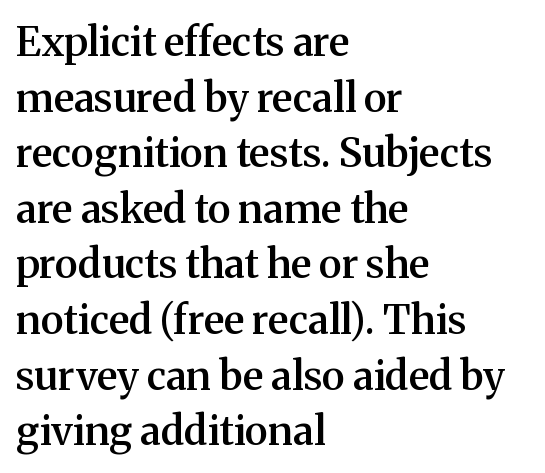
The image shows 40 px semibold serif type, upright; set left-aligned, normal line spacing (1.39x), normal letter spacing, not underlined; medium stroke contrast and a medium x-height.
